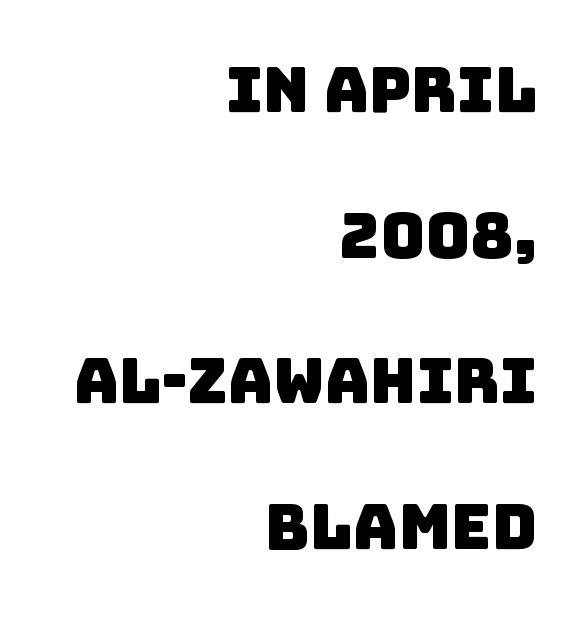
Q: Is the typeface a serif or a sans-serif typeface? A: Sans-serif.
Q: Is the text underlined? A: No.
Q: How is the paragraph aligned? A: Right-aligned.
Q: Is the spacing between letters normal or unusually wide? A: Normal.
Q: Is the spacing between lines tight, normal or loose? A: Loose.
Q: Width (condensed, normal, or wide)? A: Normal.
Q: Stroke contrast? A: Low.
Q: x-height? A: Large.
Q: Monospaced? A: No.
